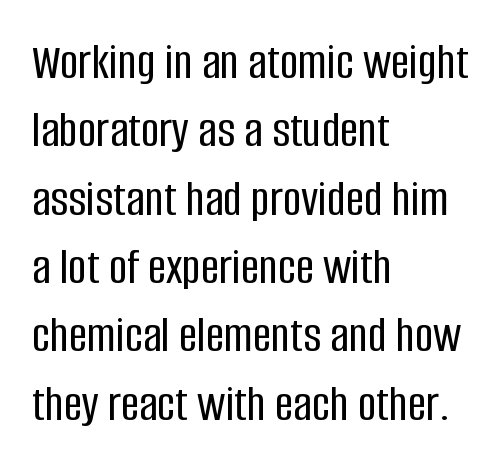
{"serif": "no", "italic": "no", "width": "condensed", "stroke_contrast": "low", "x_height": "large", "monospaced": "no", "underline": "no", "align": "left", "line_spacing": "normal", "line_spacing_ratio": 1.34, "letter_spacing": "normal", "letter_spacing_em": 0.0, "glyph_px": 51}
